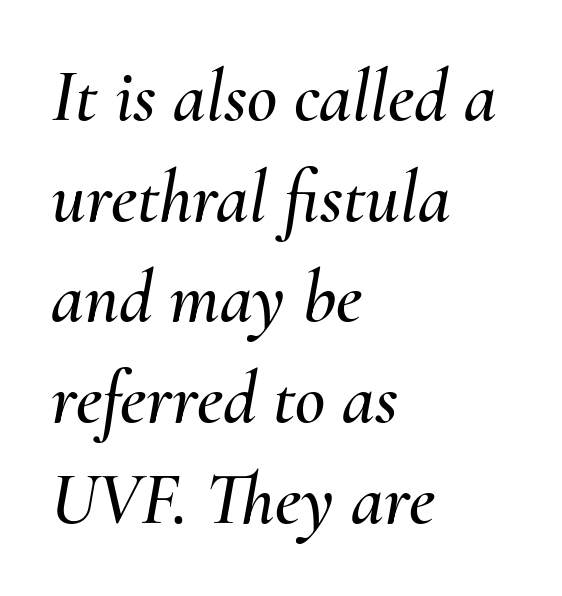
Q: Is the text italic (slanted)? A: Yes, it leans right by about 10 degrees.
Q: Is the text underlined? A: No.
Q: How is the paragraph aligned? A: Left-aligned.
Q: Is the spacing between letters normal or unusually wide? A: Normal.
Q: Is the spacing between lines tight, normal or loose? A: Normal.
Q: Width (condensed, normal, or wide)? A: Normal.
Q: Stroke contrast? A: Medium.
Q: x-height? A: Small.
Q: Monospaced? A: No.
